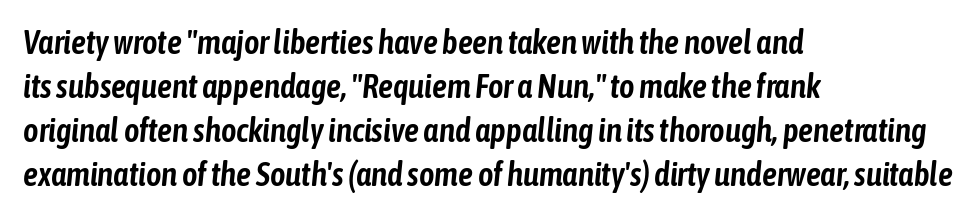
The image shows 33 px condensed type, italic (leaning right); set left-aligned, normal line spacing (1.33x), normal letter spacing, not underlined; low stroke contrast and a medium x-height.
